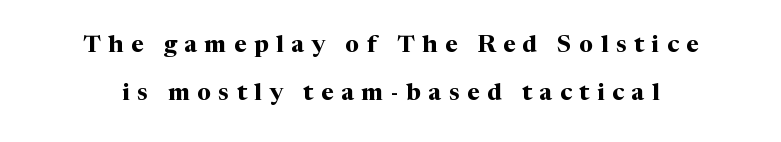
{"italic": "no", "bold": "yes", "underline": "no", "line_spacing": "loose", "line_spacing_ratio": 2.02, "letter_spacing": "wide", "letter_spacing_em": 0.31, "glyph_px": 24}
